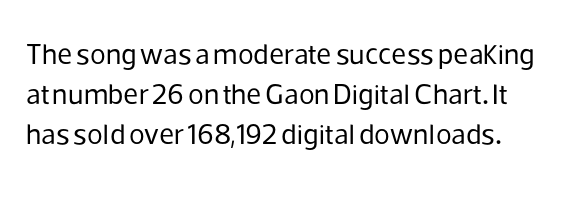
A typesetter would mark this as roman, not italic. The characters are drawn with everyday or finer stroke widths. The designer went with a sans here, leaving each stem footless. Students, note that the glyphs here touch the page at normal intervals. Do the characters align in a grid? No, the font is proportional. The rendering uses a moderate line-height, typical for paragraphs.
